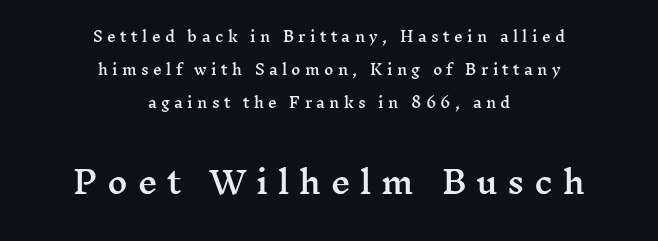
Caption: upper text group reduced, lower text group enlarged. The letters stand upright; this is a roman face. Glyph-to-glyph distance is far greater than everyday printed text. Is this a fixed-width face? No — the glyphs have proportional, varying widths. Check the space under the baseline: it is left empty.
